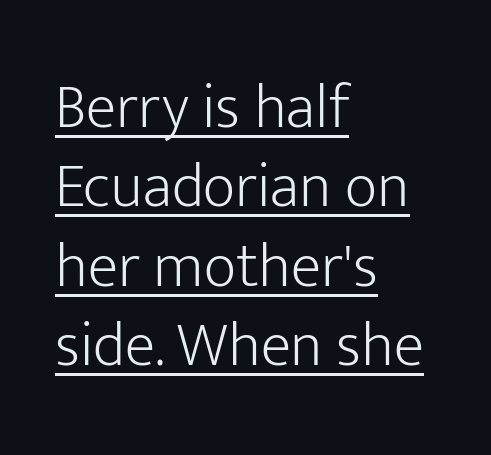
Q: Is the text bold? A: No.
Q: Is the text italic (slanted)? A: No, it is upright.
Q: Is the typeface a serif or a sans-serif typeface? A: Sans-serif.
Q: Is the text underlined? A: Yes.
Q: How is the paragraph aligned? A: Left-aligned.
Q: Is the spacing between letters normal or unusually wide? A: Normal.
Q: Is the spacing between lines tight, normal or loose? A: Normal.
Q: Width (condensed, normal, or wide)? A: Normal.
Q: Stroke contrast? A: Low.
Q: x-height? A: Medium.
Q: Monospaced? A: No.
